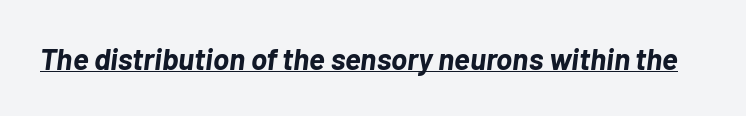
In terms of posture, this sample is oblique. This rendering leaves character spacing at its baseline value. The face used here has the dense, thick strokes of a bold. Varying glyph widths throughout — classic text-font behaviour. Has an underline been added? It has.
